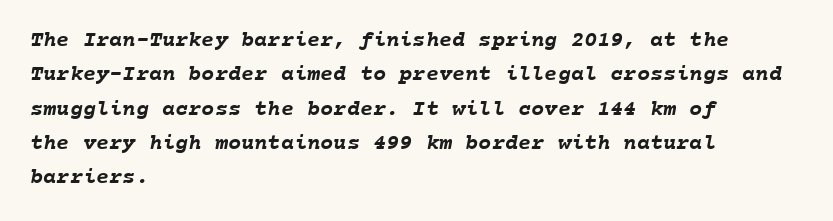
Q: Is the text bold? A: Yes.
Q: Is the text underlined? A: No.
Q: How is the paragraph aligned? A: Left-aligned.
Q: Is the spacing between letters normal or unusually wide? A: Normal.
Q: Is the spacing between lines tight, normal or loose? A: Normal.
